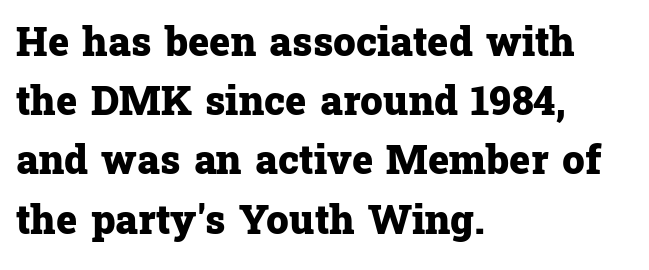
{"serif": "yes", "italic": "no", "bold": "yes", "weight": "heavy", "width": "normal", "stroke_contrast": "low", "x_height": "medium", "monospaced": "no", "underline": "no", "align": "left", "line_spacing": "normal", "line_spacing_ratio": 1.48, "letter_spacing": "normal", "letter_spacing_em": 0.0, "glyph_px": 40}
